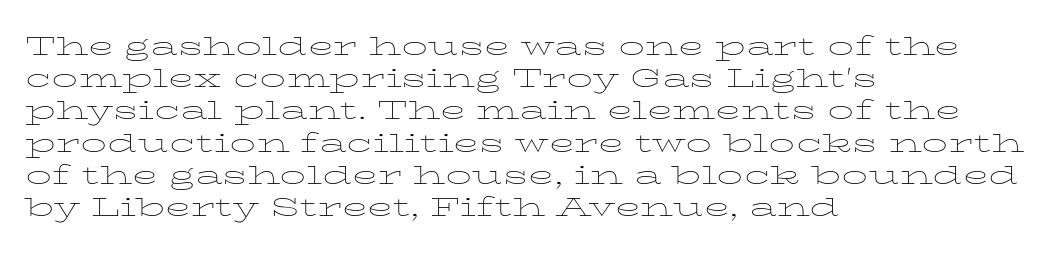
{"italic": "no", "bold": "no", "underline": "no", "align": "left", "line_spacing_ratio": 1.24, "letter_spacing": "normal", "letter_spacing_em": 0.0, "glyph_px": 26}
